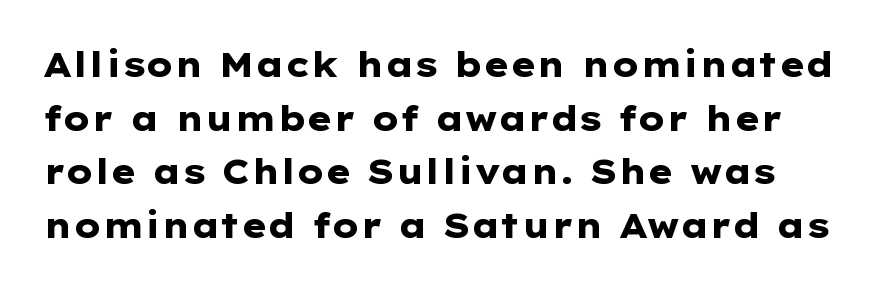
Looks like regular typesetting: each glyph gets only the width it needs. This rendering employs a face without finishing strokes, i.e., a sans-serif. How would I describe the line gaps? Plain and ordinary. No extra tracking has been applied to these lines. Heavy, bold letterforms.
